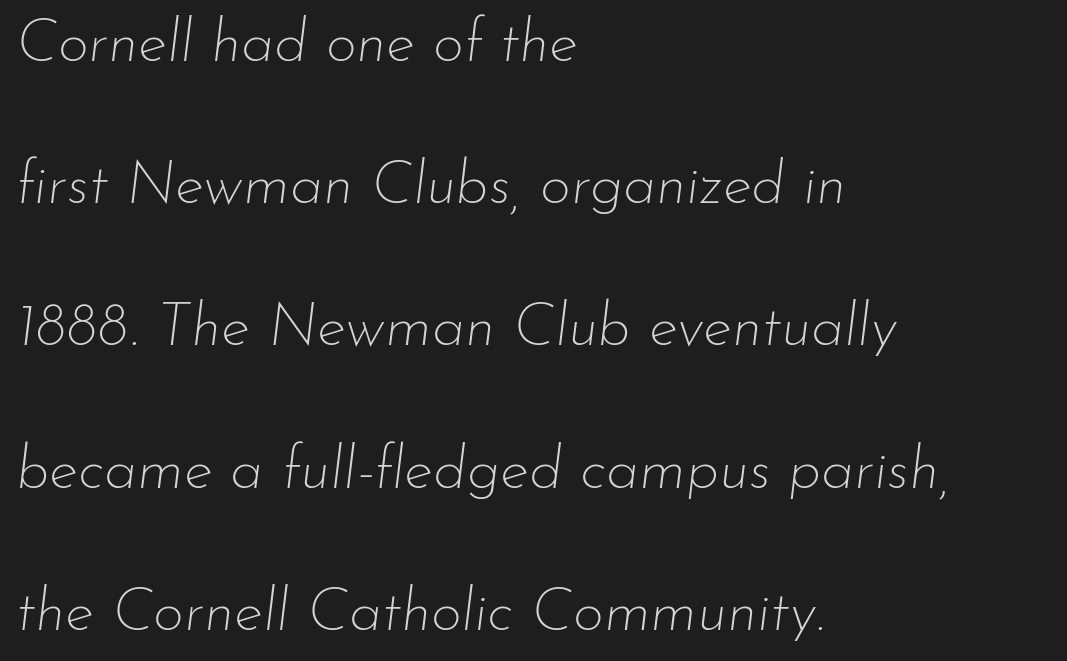
The image shows 60 px thin type, italic (leaning right); set left-aligned, loose line spacing (2.37x), normal letter spacing, not underlined; low stroke contrast and a small x-height.
